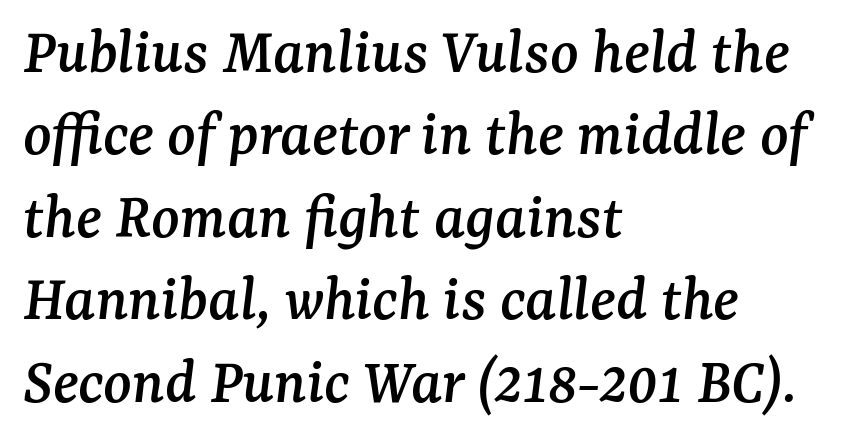
Characters are canted at an angle relative to the baseline's perpendicular. Lines of text with bare space underneath. The designer went with a serif here, giving each stem small feet. You could not count columns in this text — the font is proportionally spaced. Each word holds together tightly as a unit, with standard inter-letter gaps. What's the leading like? Ordinary, nothing unusual.
